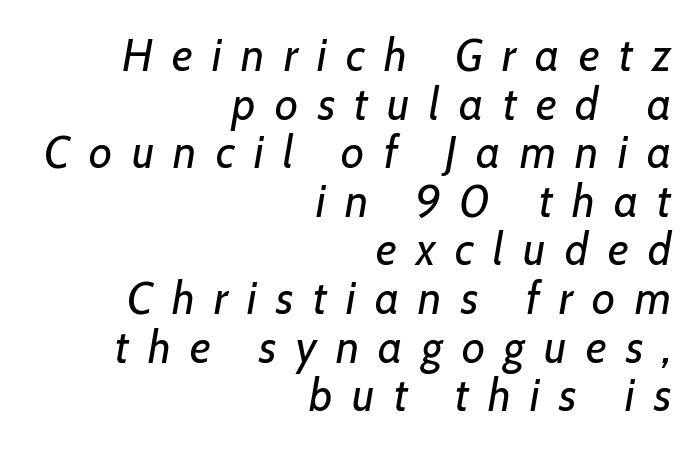
Every character sits at an angle, as italics do. Leading: reduced. Every row of glyphs terminates at an identical x-position on the right. The passage shown is typed in a proportional face where columns would drift. There is plenty of visible air inserted between adjacent glyphs. Nobody drew a line under any word here.
